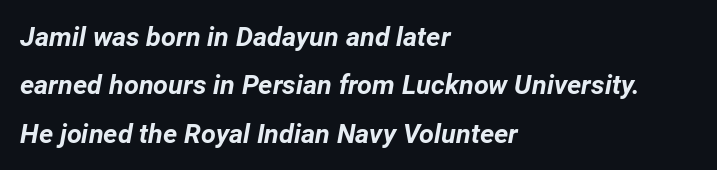
The image shows 27 px bold type, italic (leaning right); set left-aligned, line spacing 1.79x, normal letter spacing, not underlined.
